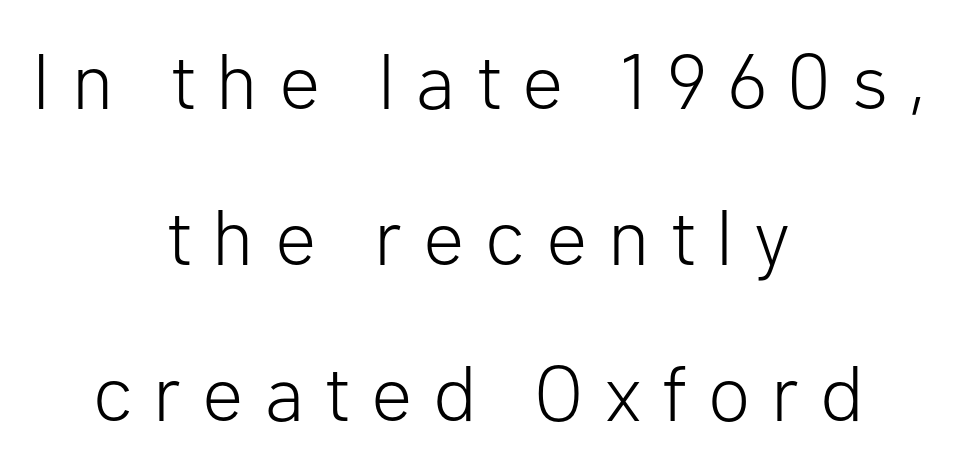
Q: Is the text bold? A: No.
Q: Is the text italic (slanted)? A: No, it is upright.
Q: Is the typeface a serif or a sans-serif typeface? A: Sans-serif.
Q: Is the text underlined? A: No.
Q: How is the paragraph aligned? A: Centered.
Q: Is the spacing between letters normal or unusually wide? A: Unusually wide.
Q: Is the spacing between lines tight, normal or loose? A: Loose.
Q: Width (condensed, normal, or wide)? A: Normal.
Q: Stroke contrast? A: Low.
Q: x-height? A: Medium.
Q: Monospaced? A: No.
